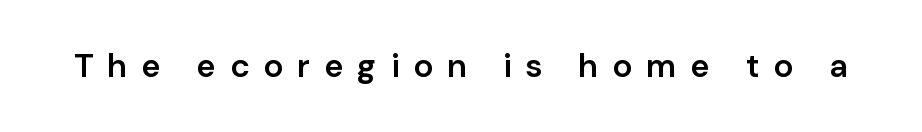
{"serif": "no", "italic": "no", "bold": "semi", "weight": "semibold", "width": "normal", "stroke_contrast": "low", "x_height": "medium", "monospaced": "no", "underline": "no", "letter_spacing": "wide", "letter_spacing_em": 0.42, "glyph_px": 33}
